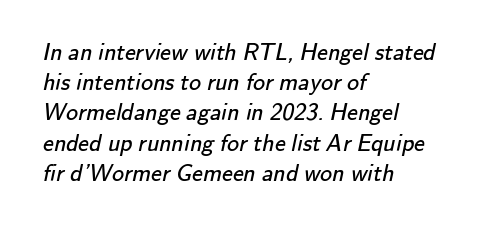
The space beneath each line is pristine and unruled. Leftover space on each line is placed entirely after the last word. The letters sit at their default tracking, neither squeezed nor spread. What's the leading like? Ordinary, nothing unusual.
